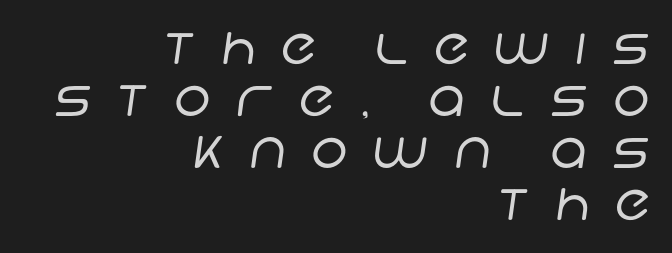
{"serif": "no", "bold": "no", "weight": "regular", "width": "normal", "stroke_contrast": "low", "x_height": "large", "monospaced": "no", "underline": "no", "align": "right", "line_spacing": "tight", "line_spacing_ratio": 1.0, "letter_spacing": "wide", "letter_spacing_em": 0.49, "glyph_px": 52}
